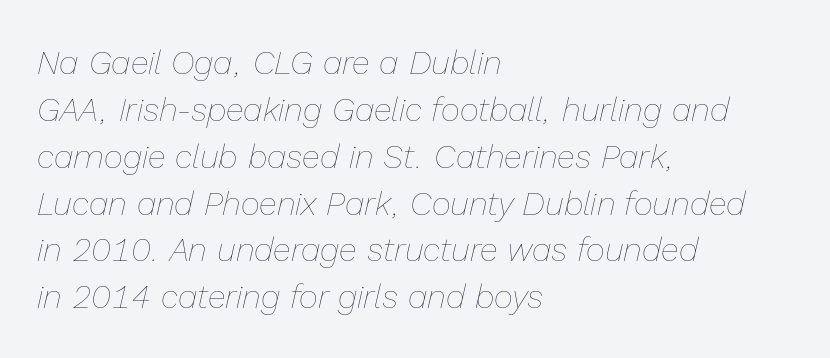
The lines are quadded left. Quick note: italic. Counters stay open thanks to moderate or lighter strokes. A bare baseline throughout the passage. Spacing verdict: proportional, widths tailored to each character.
